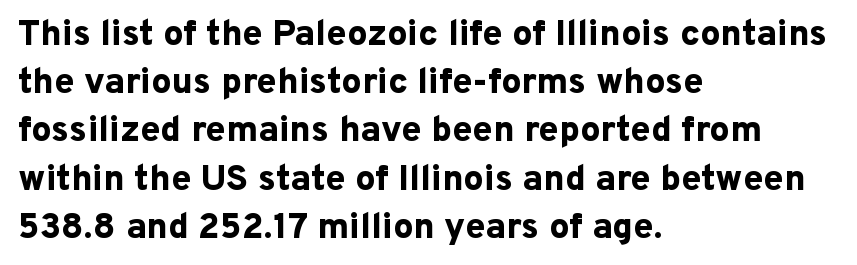
{"serif": "no", "italic": "no", "bold": "yes", "weight": "bold", "width": "normal", "stroke_contrast": "low", "x_height": "medium", "monospaced": "no", "underline": "no", "align": "left", "line_spacing": "normal", "line_spacing_ratio": 1.34, "letter_spacing": "normal", "letter_spacing_em": 0.0, "glyph_px": 36}
